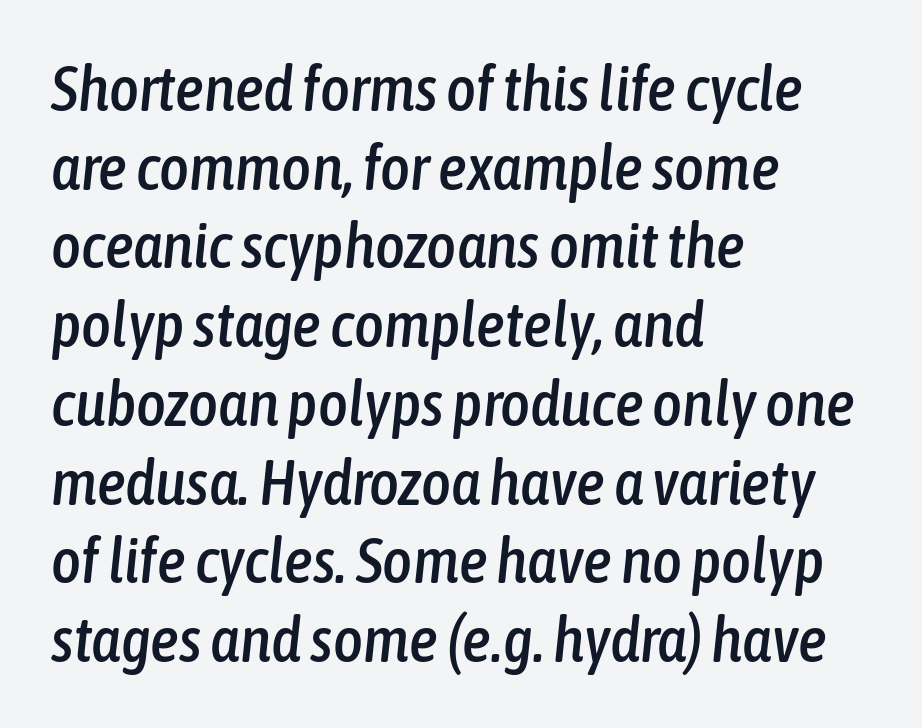
Q: Is the text italic (slanted)? A: Yes, it leans right by about 6 degrees.
Q: Is the text underlined? A: No.
Q: How is the paragraph aligned? A: Left-aligned.
Q: Is the spacing between letters normal or unusually wide? A: Normal.
Q: Width (condensed, normal, or wide)? A: Condensed.
Q: Stroke contrast? A: Low.
Q: x-height? A: Medium.
Q: Monospaced? A: No.
